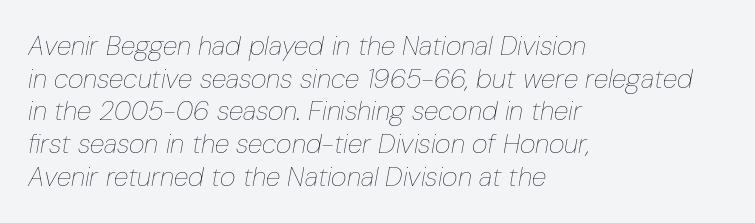
{"italic": "yes", "lean": "right", "slant_degrees": 10, "bold": "no", "underline": "no", "align": "left", "line_spacing_ratio": 1.21, "letter_spacing": "normal", "letter_spacing_em": 0.0, "glyph_px": 27}
